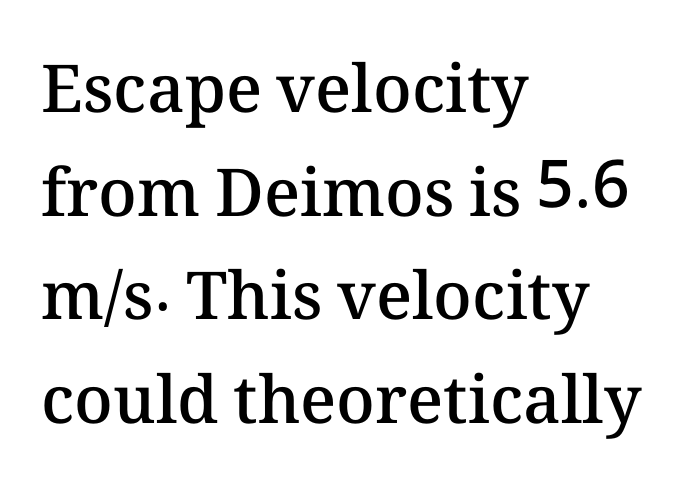
The image shows 66 px semibold type, upright; set left-aligned, normal line spacing (1.57x), normal letter spacing, not underlined; medium stroke contrast and a medium x-height.
